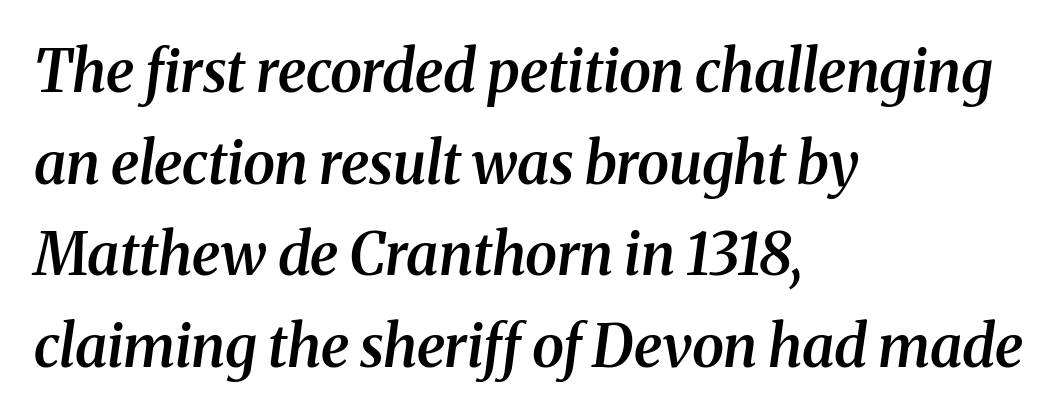
The lines are quadded left. The passage shown is typeset with a serif family. The text carries the slant typical of an italic or oblique font. The face used here is rendered with its standard letterfit.
